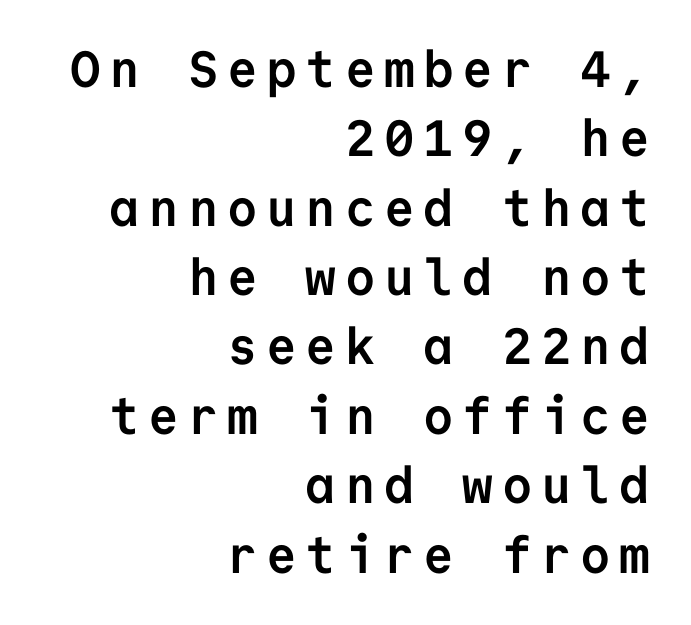
Q: Is the text bold? A: Yes.
Q: Is the text italic (slanted)? A: No, it is upright.
Q: Is the typeface a serif or a sans-serif typeface? A: Sans-serif.
Q: Is the text underlined? A: No.
Q: How is the paragraph aligned? A: Right-aligned.
Q: Is the spacing between lines tight, normal or loose? A: Normal.
Q: Width (condensed, normal, or wide)? A: Normal.
Q: Stroke contrast? A: Low.
Q: x-height? A: Medium.
Q: Monospaced? A: Yes.
